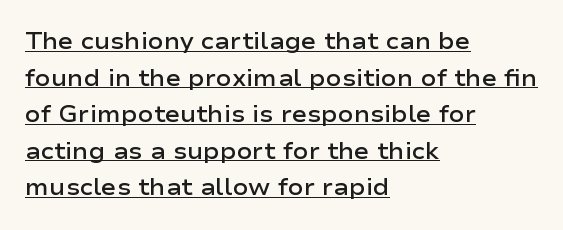
{"italic": "no", "bold": "semi", "underline": "yes", "align": "left", "line_spacing": "normal", "line_spacing_ratio": 1.59, "letter_spacing": "normal", "letter_spacing_em": 0.0, "glyph_px": 23}
